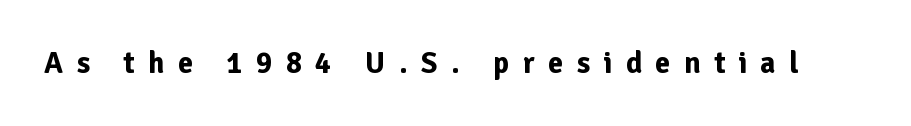
{"serif": "no", "italic": "no", "bold": "yes", "weight": "bold", "width": "normal", "stroke_contrast": "low", "x_height": "medium", "monospaced": "no", "underline": "no", "letter_spacing": "wide", "letter_spacing_em": 0.45, "glyph_px": 30}
